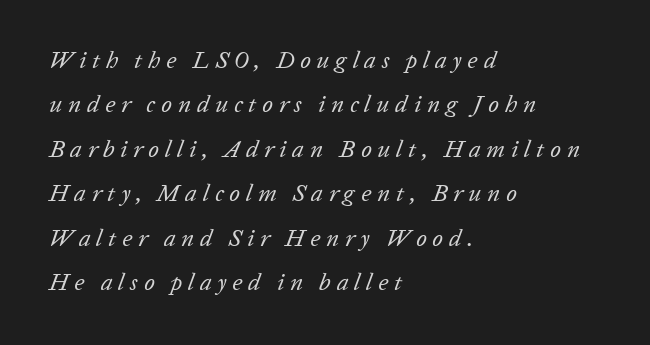
{"italic": "yes", "lean": "right", "slant_degrees": 20, "bold": "no", "underline": "no", "align": "left", "line_spacing_ratio": 1.85, "letter_spacing": "wide", "letter_spacing_em": 0.24, "glyph_px": 24}
